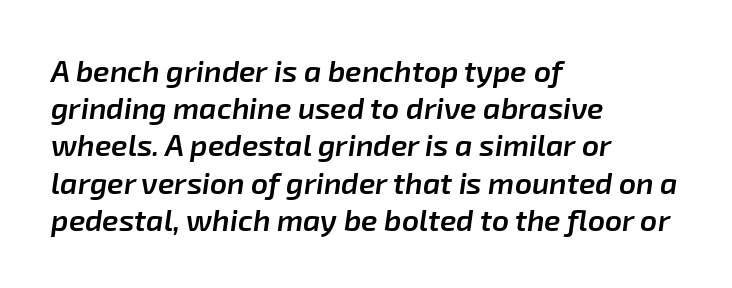
The image shows 30 px semibold type, italic (leaning right); set left-aligned, line spacing 1.24x, normal letter spacing, not underlined; low stroke contrast and a medium x-height.
